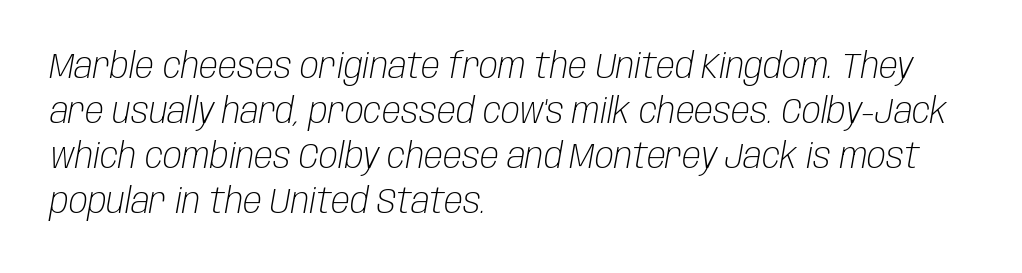
Check under the words: just untouched page. Which margin do the lines hug? The left one — the right edge is uneven. Stem width sits at or under what a default text font uses. A typesetter would call this proportional, since set widths differ per character.
